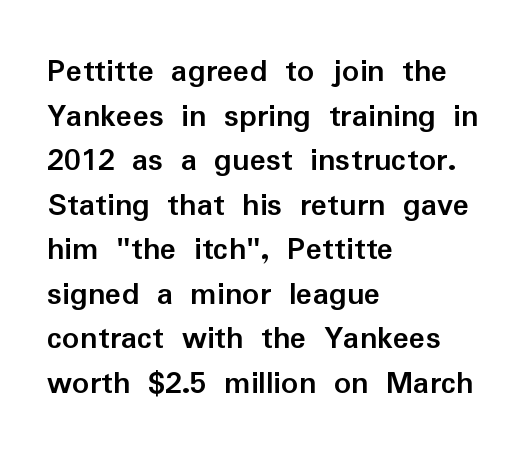
{"serif": "no", "italic": "no", "bold": "yes", "weight": "semibold", "width": "normal", "stroke_contrast": "low", "x_height": "medium", "monospaced": "no", "underline": "no", "align": "left", "line_spacing": "normal", "line_spacing_ratio": 1.31, "letter_spacing": "normal", "letter_spacing_em": 0.0, "glyph_px": 34}
